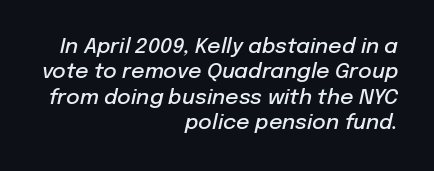
The image shows 21 px text type, italic (leaning right); set right-aligned, line spacing 1.21x, normal letter spacing, not underlined.
